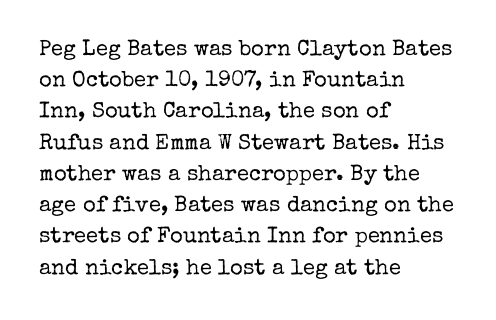
{"italic": "no", "bold": "no", "underline": "no", "align": "left", "line_spacing": "normal", "line_spacing_ratio": 1.42, "letter_spacing": "normal", "letter_spacing_em": 0.0, "glyph_px": 22}
